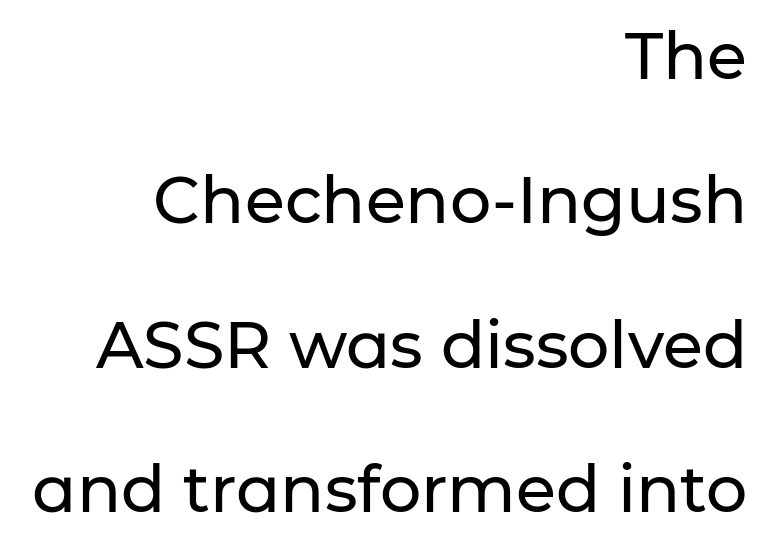
The image shows 65 px sans-serif type, upright; set right-aligned, loose line spacing (2.22x), normal letter spacing, not underlined; low stroke contrast and a medium x-height.
